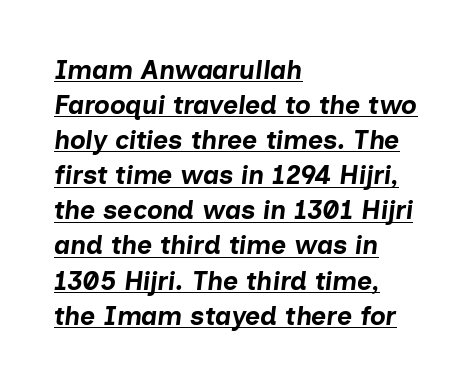
Q: Is the text bold? A: Yes.
Q: Is the text italic (slanted)? A: Yes, it leans right by about 7 degrees.
Q: Is the text underlined? A: Yes.
Q: How is the paragraph aligned? A: Left-aligned.
Q: Is the spacing between letters normal or unusually wide? A: Normal.
Q: Is the spacing between lines tight, normal or loose? A: Normal.
